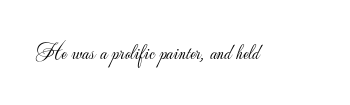
{"bold": "no", "underline": "no", "letter_spacing": "normal", "letter_spacing_em": 0.0, "glyph_px": 22}
